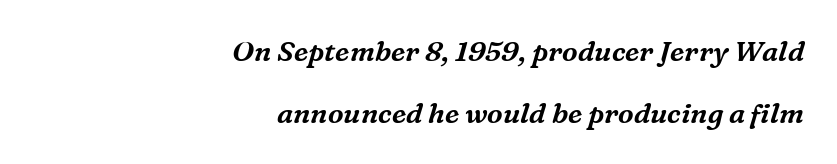
{"serif": "yes", "italic": "yes", "lean": "right", "slant_degrees": 16, "width": "normal", "stroke_contrast": "medium", "x_height": "medium", "monospaced": "no", "underline": "no", "align": "right", "line_spacing": "loose", "line_spacing_ratio": 2.2, "letter_spacing": "normal", "letter_spacing_em": 0.0, "glyph_px": 28}
